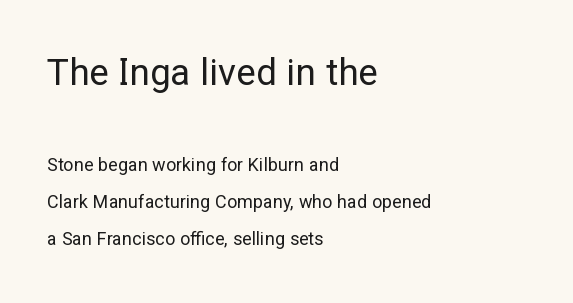
Q: Is the text bold? A: No.
Q: Is the text italic (slanted)? A: No, it is upright.
Q: Is the typeface a serif or a sans-serif typeface? A: Sans-serif.
Q: Is the text underlined? A: No.
Q: How is the paragraph aligned? A: Left-aligned.
Q: Is the spacing between letters normal or unusually wide? A: Normal.
Q: Is the spacing between lines tight, normal or loose? A: Loose.
Q: Which block of text is set in a larger size, the first (top) or the second (bottom)? A: The first (top) one.
Q: Width (condensed, normal, or wide)? A: Normal.
Q: Stroke contrast? A: Low.
Q: x-height? A: Medium.
Q: Monospaced? A: No.
